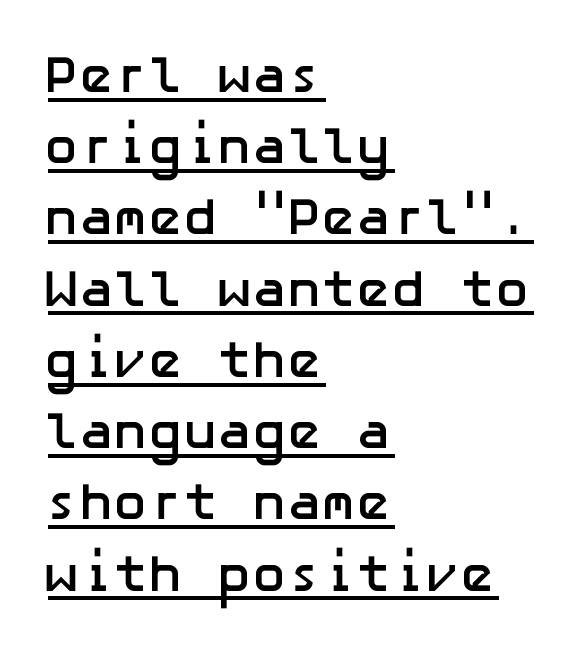
{"serif": "no", "italic": "no", "bold": "yes", "weight": "semibold", "width": "normal", "stroke_contrast": "low", "x_height": "medium", "underline": "yes", "align": "left", "line_spacing": "normal", "line_spacing_ratio": 1.37, "letter_spacing": "normal", "letter_spacing_em": 0.0, "glyph_px": 52}
